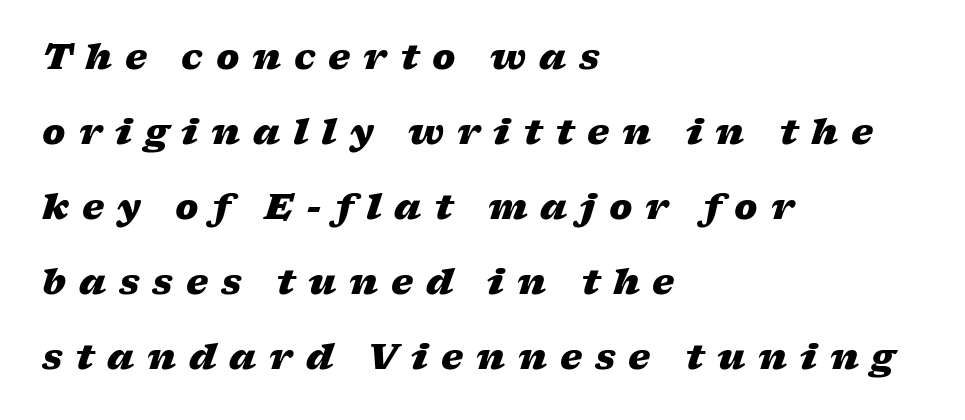
{"italic": "yes", "lean": "right", "slant_degrees": 17, "bold": "yes", "weight": "heavy", "width": "wide", "stroke_contrast": "low", "x_height": "medium", "monospaced": "no", "underline": "no", "align": "left", "line_spacing": "loose", "line_spacing_ratio": 2.14, "letter_spacing": "wide", "letter_spacing_em": 0.37, "glyph_px": 35}
